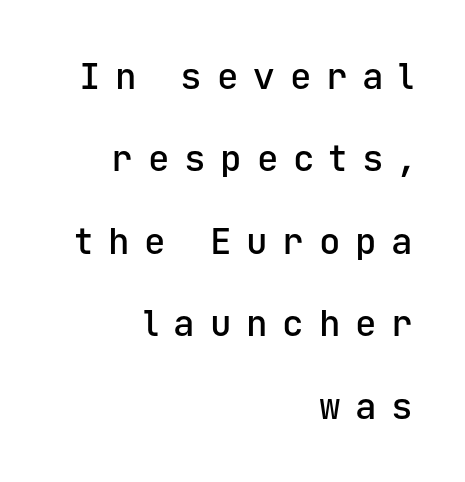
The image shows 36 px semibold sans-serif type, upright, monospaced; set right-aligned, loose line spacing (2.29x), unusually wide letter spacing (+0.41 em), not underlined; low stroke contrast and a medium x-height.
